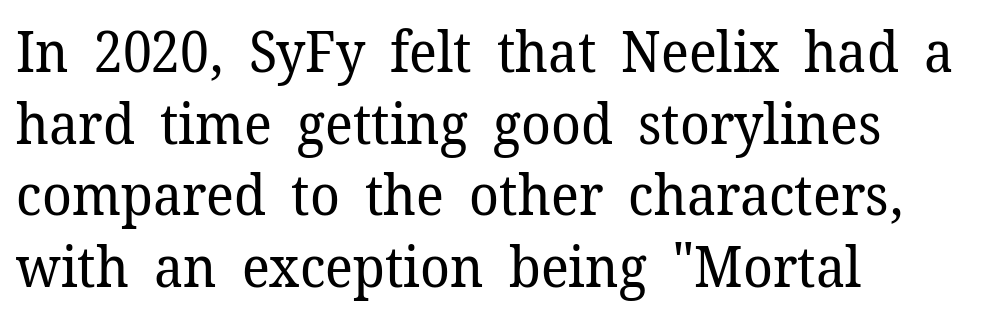
{"serif": "yes", "italic": "no", "bold": "no", "weight": "regular", "width": "normal", "stroke_contrast": "low", "x_height": "medium", "monospaced": "no", "underline": "no", "align": "left", "line_spacing": "normal", "line_spacing_ratio": 1.28, "letter_spacing": "normal", "letter_spacing_em": 0.0, "glyph_px": 56}
